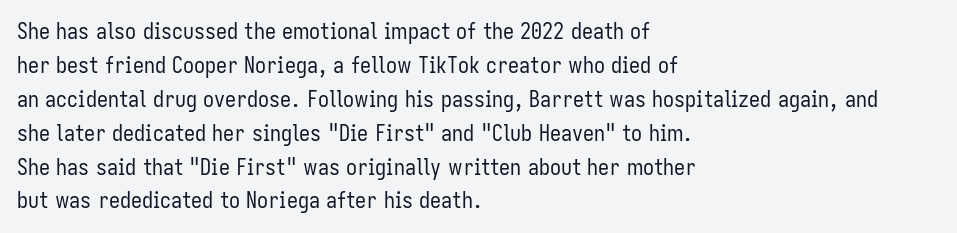
{"italic": "no", "bold": "no", "underline": "no", "align": "left", "line_spacing": "normal", "line_spacing_ratio": 1.54, "letter_spacing": "normal", "letter_spacing_em": 0.0, "glyph_px": 22}
